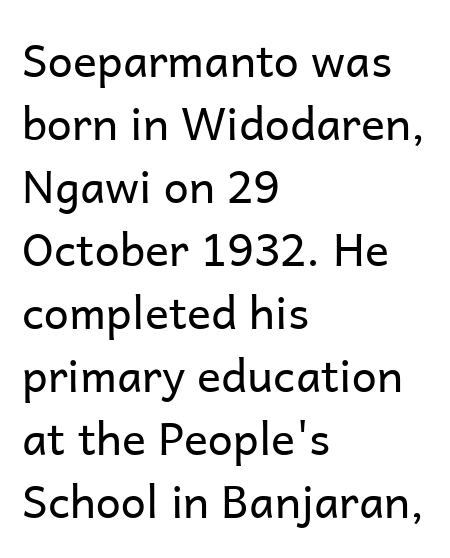
The image shows 45 px regular-weight sans-serif type, upright; set left-aligned, normal line spacing (1.4x), normal letter spacing, not underlined; low stroke contrast and a medium x-height.
